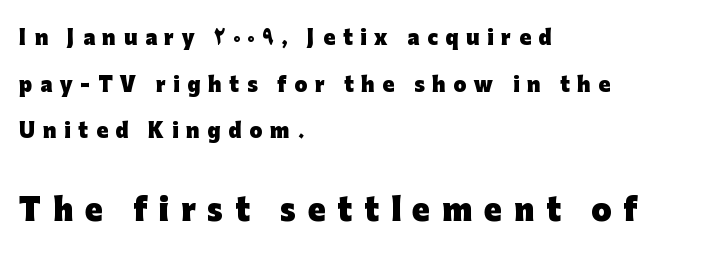
Q: Is the text bold? A: Yes.
Q: Is the text italic (slanted)? A: No, it is upright.
Q: Is the typeface a serif or a sans-serif typeface? A: Sans-serif.
Q: Is the text underlined? A: No.
Q: How is the paragraph aligned? A: Left-aligned.
Q: Is the spacing between letters normal or unusually wide? A: Unusually wide.
Q: Is the spacing between lines tight, normal or loose? A: Loose.
Q: Which block of text is set in a larger size, the first (top) or the second (bottom)? A: The second (bottom) one.
Q: Width (condensed, normal, or wide)? A: Normal.
Q: Stroke contrast? A: Low.
Q: x-height? A: Medium.
Q: Monospaced? A: No.
